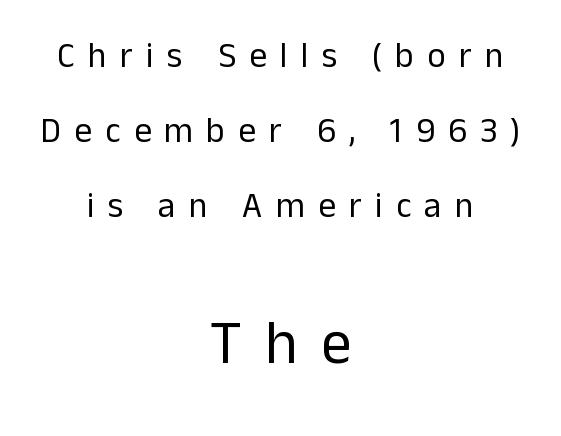
The image shows 61 px regular-weight sans-serif type, upright; set centered, loose line spacing (2.14x), unusually wide letter spacing (+0.38 em), not underlined; the second (bottom) block is 1.74x larger; low stroke contrast and a medium x-height.
